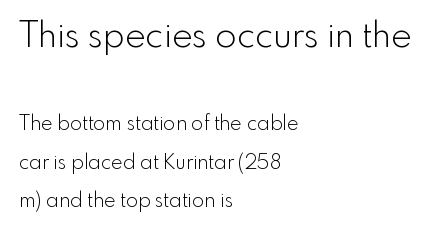
Nothing sits at the stroke ends, so this counts as sans-serif. The letters sit at their default tracking, neither squeezed nor spread. Layout note: lines flush left. This sample trades compactness for vertical openness between lines.
